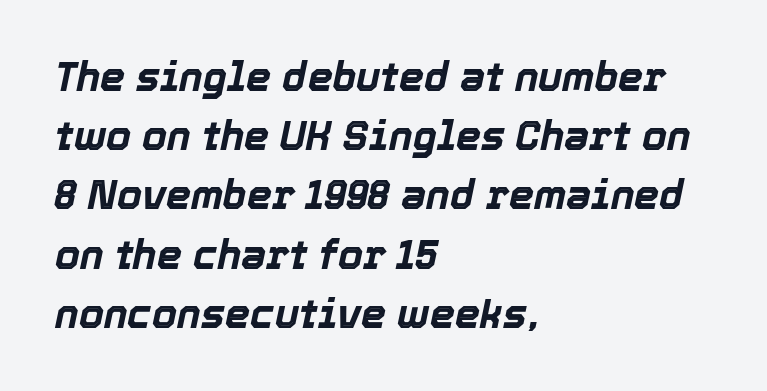
Q: Is the text bold? A: Yes.
Q: Is the text italic (slanted)? A: Yes, it leans right by about 12 degrees.
Q: Is the text underlined? A: No.
Q: How is the paragraph aligned? A: Left-aligned.
Q: Is the spacing between letters normal or unusually wide? A: Normal.
Q: Is the spacing between lines tight, normal or loose? A: Normal.
Q: Width (condensed, normal, or wide)? A: Normal.
Q: x-height? A: Medium.
Q: Monospaced? A: No.
